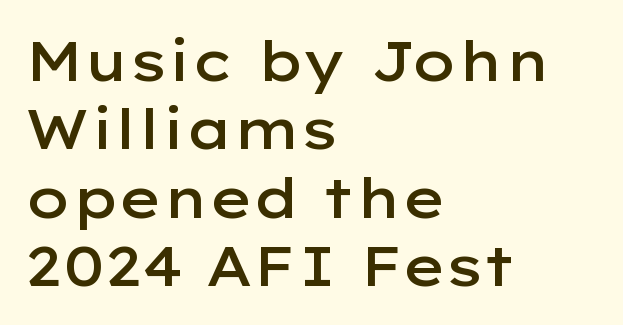
Q: Is the text bold? A: Semi-bold.
Q: Is the text italic (slanted)? A: No, it is upright.
Q: Is the typeface a serif or a sans-serif typeface? A: Sans-serif.
Q: Is the text underlined? A: No.
Q: How is the paragraph aligned? A: Left-aligned.
Q: Is the spacing between letters normal or unusually wide? A: Normal.
Q: Width (condensed, normal, or wide)? A: Wide.
Q: Stroke contrast? A: Low.
Q: x-height? A: Medium.
Q: Monospaced? A: No.
